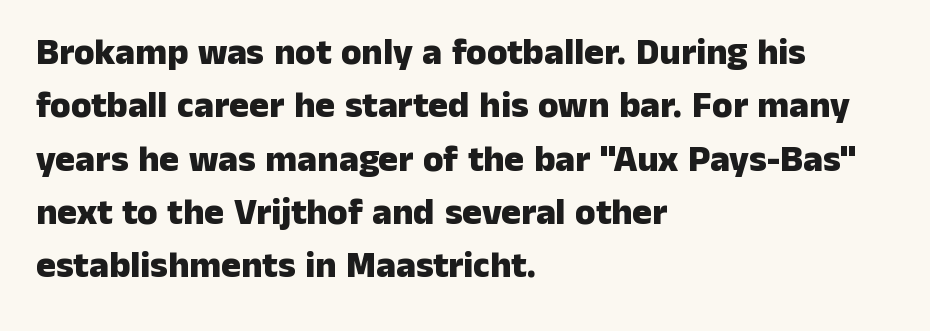
{"serif": "no", "italic": "no", "bold": "yes", "weight": "heavy", "width": "normal", "stroke_contrast": "low", "x_height": "medium", "monospaced": "no", "underline": "no", "align": "left", "line_spacing": "normal", "line_spacing_ratio": 1.44, "letter_spacing": "normal", "letter_spacing_em": 0.0, "glyph_px": 37}
